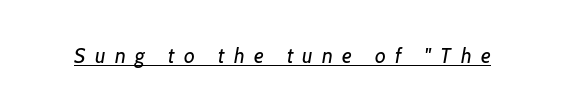
Q: Is the text bold? A: No.
Q: Is the text italic (slanted)? A: Yes, it leans right by about 7 degrees.
Q: Is the text underlined? A: Yes.
Q: Is the spacing between letters normal or unusually wide? A: Unusually wide.
